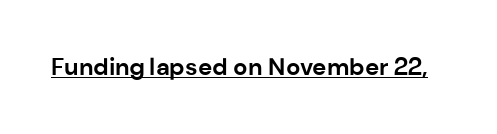
The image shows 24 px bold type, upright; set normal letter spacing, underlined.
